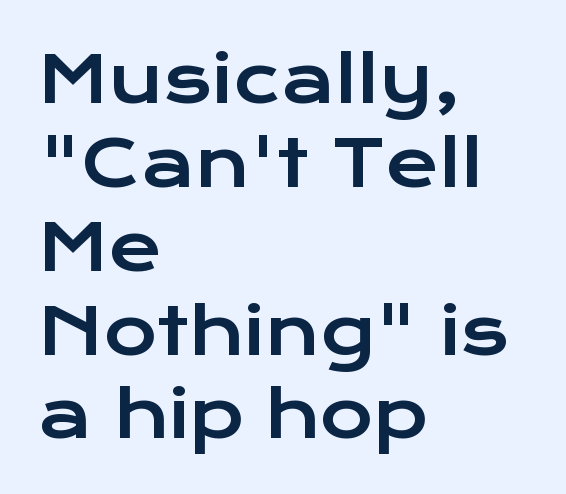
{"serif": "no", "italic": "no", "width": "wide", "stroke_contrast": "low", "x_height": "medium", "monospaced": "no", "underline": "no", "align": "left", "line_spacing": "normal", "line_spacing_ratio": 1.29, "letter_spacing": "normal", "letter_spacing_em": 0.0, "glyph_px": 65}
